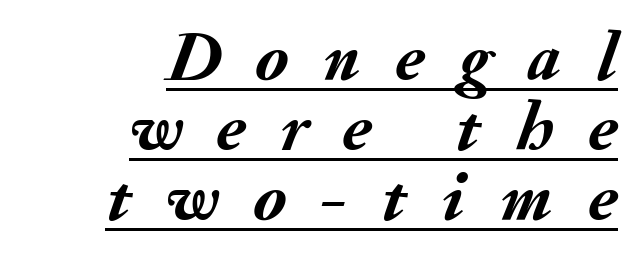
There is plenty of visible air inserted between adjacent glyphs. The letters are slanted; this is an italic face. The rendering uses natural spacing where letterforms have individual widths. The paragraph has a hard right edge and a soft left edge.
